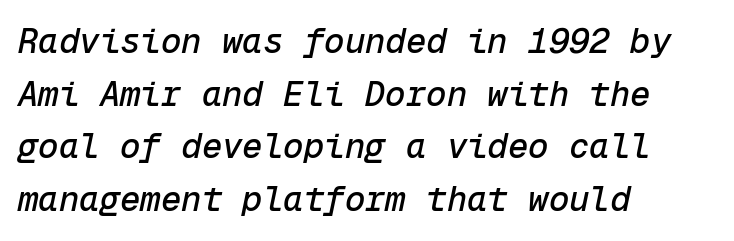
The image shows 34 px text type, italic (leaning right), monospaced; set left-aligned, normal line spacing (1.55x), normal letter spacing, not underlined; low stroke contrast and a medium x-height.
